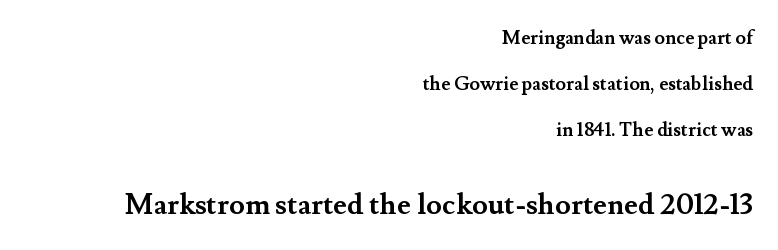
{"serif": "yes", "italic": "no", "bold": "yes", "weight": "semibold", "width": "normal", "stroke_contrast": "medium", "x_height": "small", "monospaced": "no", "underline": "no", "align": "right", "line_spacing": "loose", "line_spacing_ratio": 2.42, "letter_spacing": "normal", "letter_spacing_em": 0.0, "larger_block": "second", "size_ratio": 1.53, "glyph_px": 29}
